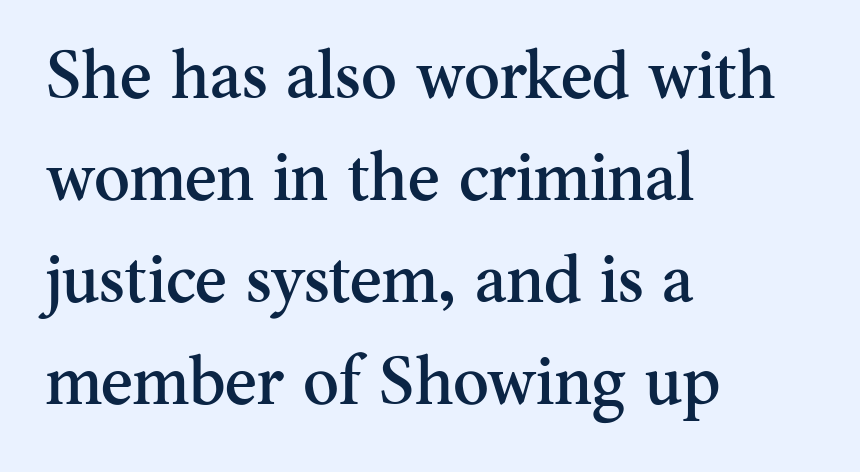
Q: Is the text italic (slanted)? A: No, it is upright.
Q: Is the typeface a serif or a sans-serif typeface? A: Serif.
Q: Is the text underlined? A: No.
Q: How is the paragraph aligned? A: Left-aligned.
Q: Is the spacing between letters normal or unusually wide? A: Normal.
Q: Is the spacing between lines tight, normal or loose? A: Normal.
Q: Width (condensed, normal, or wide)? A: Normal.
Q: Stroke contrast? A: Medium.
Q: x-height? A: Small.
Q: Monospaced? A: No.
